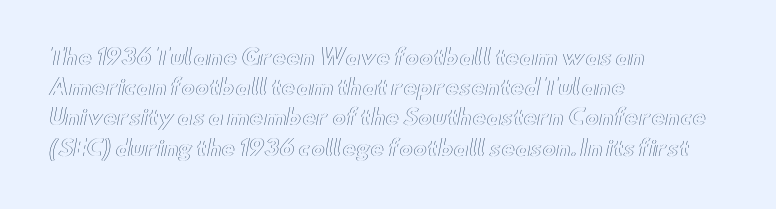
The image shows 21 px text type; set left-aligned, normal line spacing (1.44x), normal letter spacing, not underlined.
